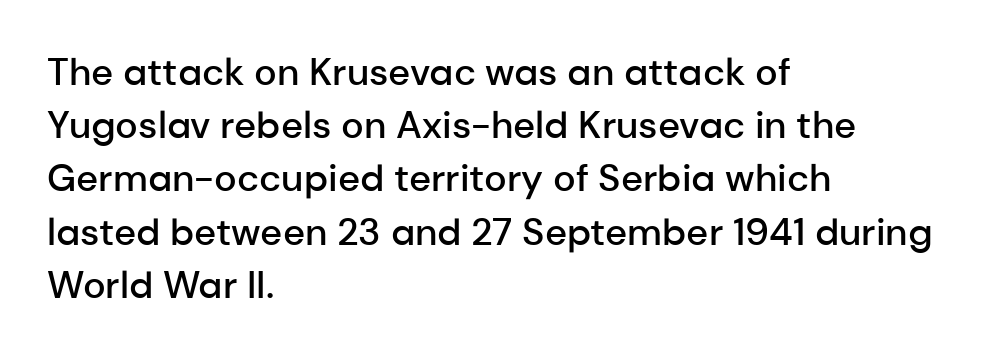
Q: Is the text bold? A: Semi-bold.
Q: Is the text italic (slanted)? A: No, it is upright.
Q: Is the typeface a serif or a sans-serif typeface? A: Sans-serif.
Q: Is the text underlined? A: No.
Q: How is the paragraph aligned? A: Left-aligned.
Q: Is the spacing between letters normal or unusually wide? A: Normal.
Q: Is the spacing between lines tight, normal or loose? A: Normal.
Q: Width (condensed, normal, or wide)? A: Normal.
Q: Stroke contrast? A: Low.
Q: x-height? A: Medium.
Q: Monospaced? A: No.
